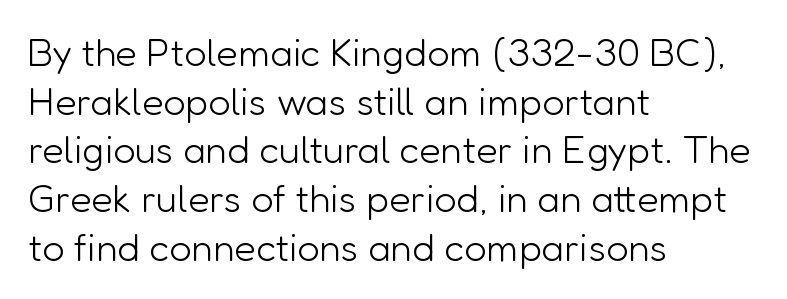
The type is set solid horizontally, with unmodified tracking. Designer's note — italics off, roman on. How would I describe the line gaps? Plain and ordinary. Any mark beneath the type? The region is blank. Do the characters align in a grid? No, the font is proportional.
